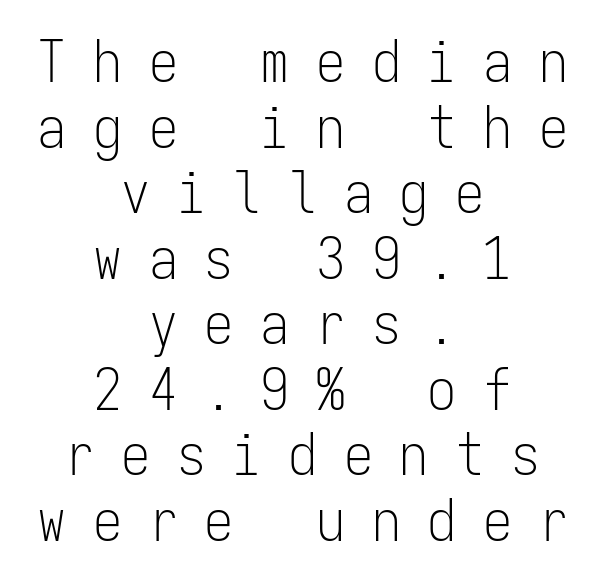
Q: Is the text bold? A: No.
Q: Is the text italic (slanted)? A: No, it is upright.
Q: Is the typeface a serif or a sans-serif typeface? A: Sans-serif.
Q: Is the text underlined? A: No.
Q: How is the paragraph aligned? A: Centered.
Q: Is the spacing between letters normal or unusually wide? A: Unusually wide.
Q: Is the spacing between lines tight, normal or loose? A: Tight.
Q: Width (condensed, normal, or wide)? A: Condensed.
Q: Stroke contrast? A: Low.
Q: x-height? A: Medium.
Q: Monospaced? A: Yes.
